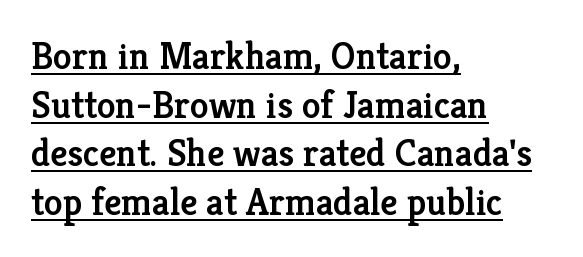
{"serif": "yes", "italic": "no", "bold": "semi", "weight": "semibold", "width": "normal", "stroke_contrast": "low", "x_height": "medium", "monospaced": "no", "underline": "yes", "align": "left", "line_spacing": "normal", "line_spacing_ratio": 1.28, "letter_spacing": "normal", "letter_spacing_em": 0.0, "glyph_px": 38}
